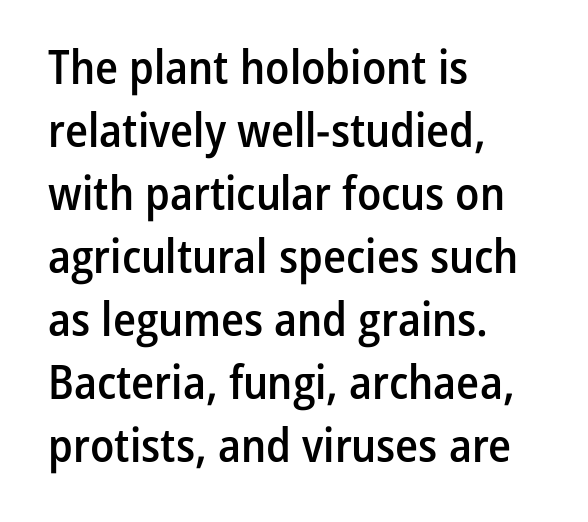
You could not count columns in this text — the font is proportionally spaced. This rendering features lettering with no underline. The rendering shows plain stroke endings on the letterforms — a sans-serif design. Does the copy run flush right? No — it runs flush left.
